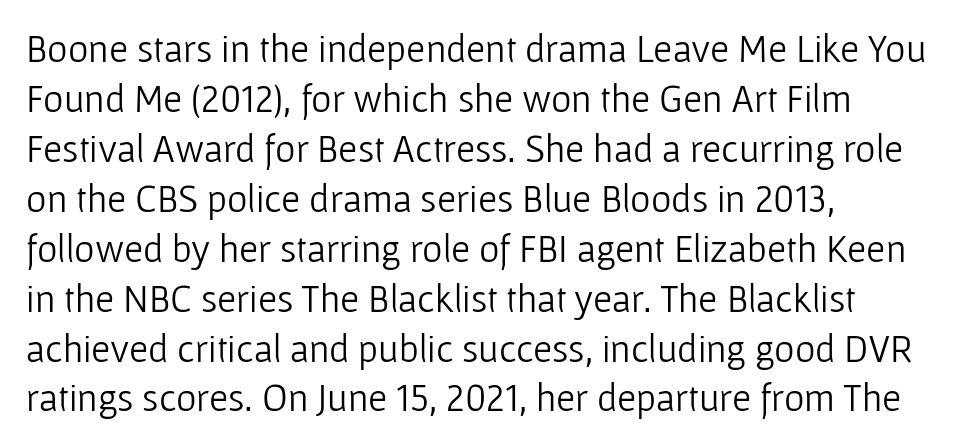
The image shows 39 px light sans-serif type, upright; set left-aligned, normal line spacing (1.28x), normal letter spacing, not underlined; low stroke contrast and a medium x-height.
